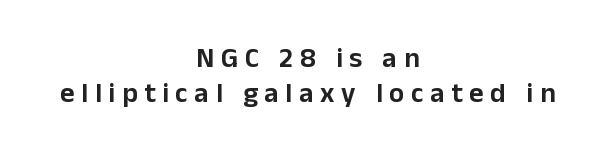
Unmarked baselines from the first word to the last. Is the block centered? Yes — each line is placed symmetrically about the middle. Posture: vertical. Leading matches the norm, producing a regular column.
